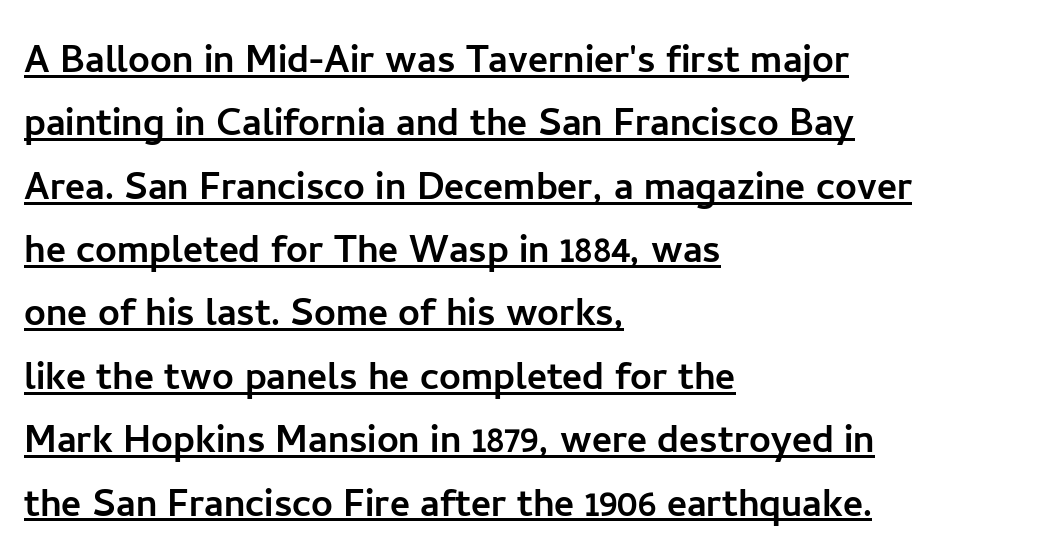
{"serif": "no", "italic": "no", "width": "normal", "stroke_contrast": "low", "x_height": "medium", "monospaced": "no", "underline": "yes", "align": "left", "line_spacing": "normal", "line_spacing_ratio": 1.32, "letter_spacing": "normal", "letter_spacing_em": 0.0, "glyph_px": 48}
